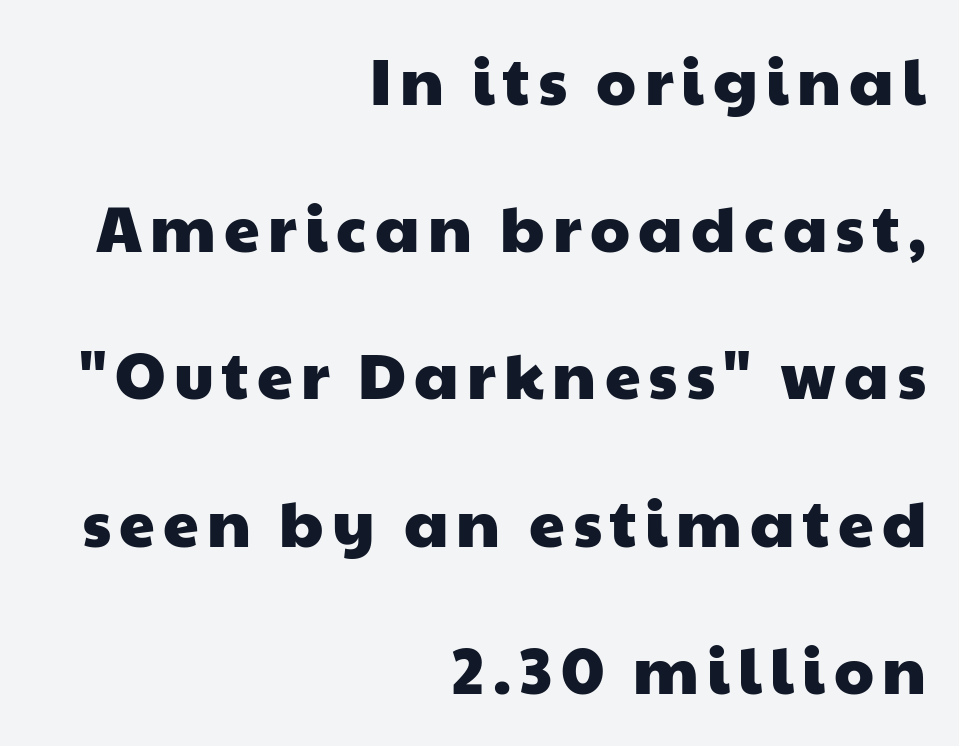
{"serif": "no", "width": "wide", "stroke_contrast": "low", "x_height": "medium", "monospaced": "no", "underline": "no", "align": "right", "line_spacing": "loose", "line_spacing_ratio": 2.3, "glyph_px": 64}
